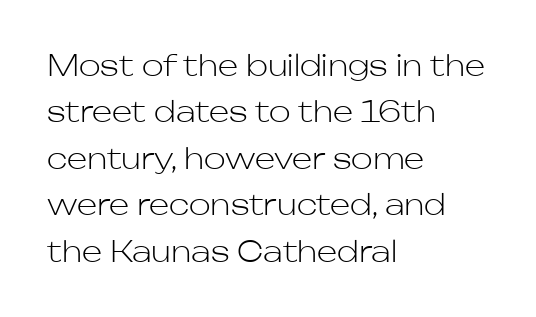
The image shows 29 px light sans-serif type, upright; set left-aligned, normal line spacing (1.6x), normal letter spacing, not underlined; low stroke contrast and a medium x-height.
